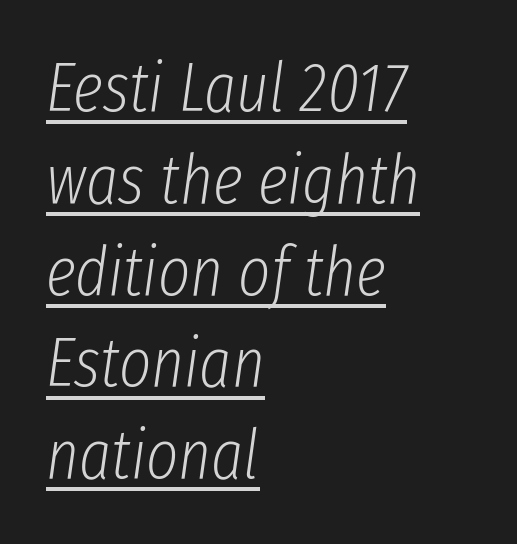
{"italic": "yes", "lean": "right", "slant_degrees": 8, "bold": "no", "weight": "light", "width": "condensed", "stroke_contrast": "low", "x_height": "medium", "monospaced": "no", "underline": "yes", "align": "left", "line_spacing": "normal", "line_spacing_ratio": 1.33, "letter_spacing": "normal", "letter_spacing_em": 0.0, "glyph_px": 69}
